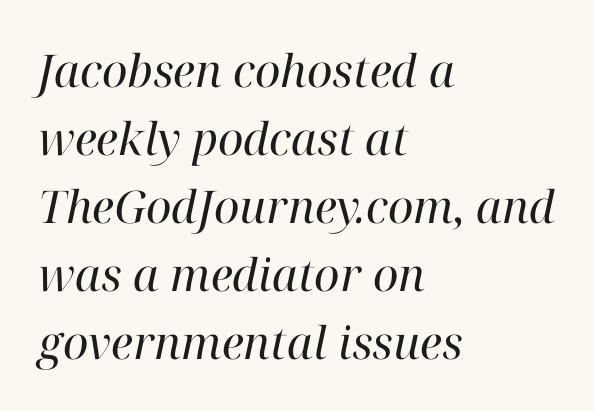
Letterform terminals end in serifs throughout the passage. No chunkiness to these letters — they're not bold. The line texture is even and compact thanks to regular tracking. Where is the straight margin? On the left.
